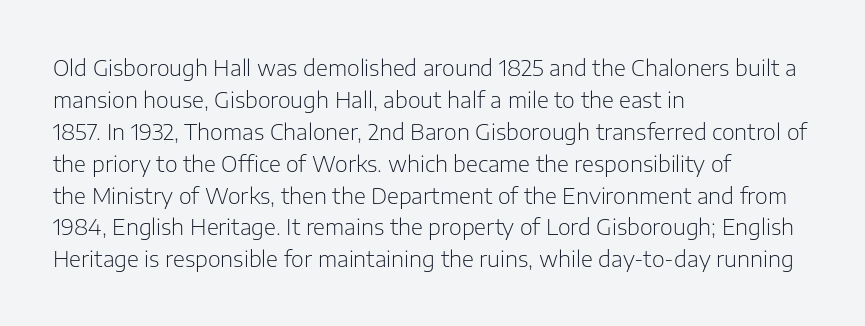
{"italic": "no", "bold": "no", "underline": "no", "align": "left", "line_spacing": "normal", "line_spacing_ratio": 1.45, "letter_spacing": "normal", "letter_spacing_em": 0.0, "glyph_px": 22}
